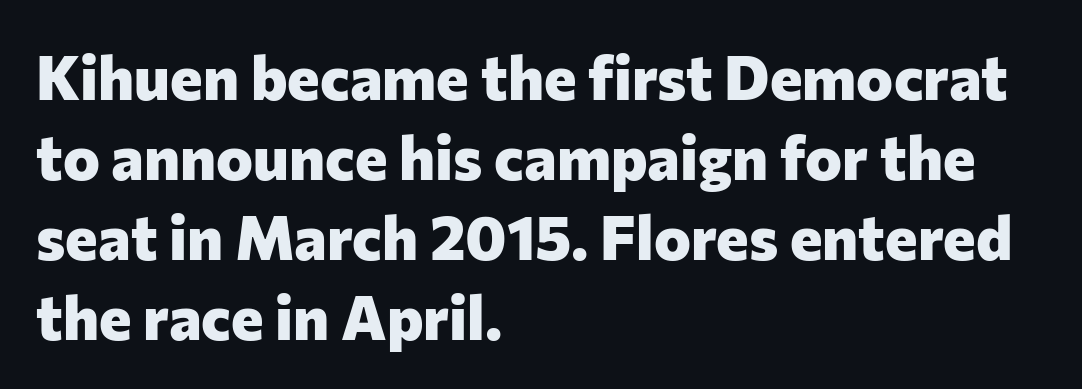
Q: Is the text bold? A: Yes.
Q: Is the text italic (slanted)? A: No, it is upright.
Q: Is the typeface a serif or a sans-serif typeface? A: Sans-serif.
Q: Is the text underlined? A: No.
Q: How is the paragraph aligned? A: Left-aligned.
Q: Is the spacing between letters normal or unusually wide? A: Normal.
Q: Is the spacing between lines tight, normal or loose? A: Normal.
Q: Width (condensed, normal, or wide)? A: Normal.
Q: Stroke contrast? A: Low.
Q: x-height? A: Medium.
Q: Monospaced? A: No.
